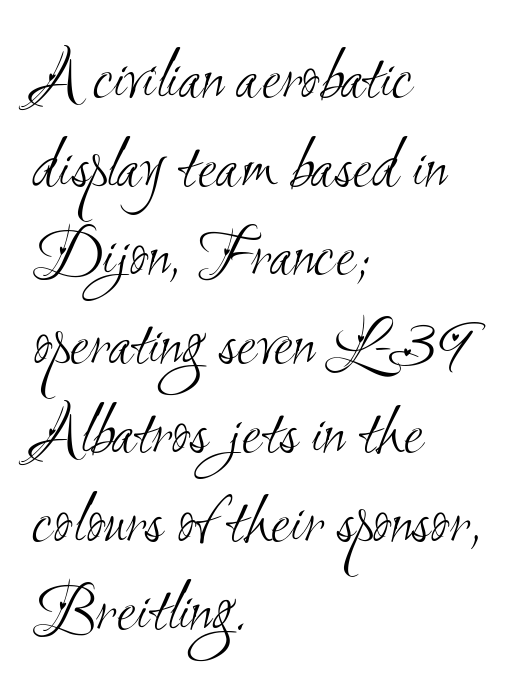
The rendering uses natural spacing where letterforms have individual widths. No extra tracking has been applied to these lines. Reading down the block, your eye returns to a fixed left position each line. On a weight scale, this lands at 450 or below. This is sans-serif lettering, the kind often seen on screens and signage. Is there much room between lines? A standard amount, neither cramped nor airy.
